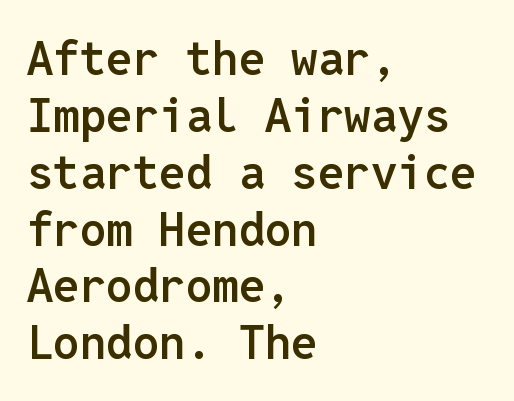
The image shows 47 px semibold sans-serif type, upright, monospaced; set left-aligned, line spacing 1.21x, normal letter spacing, not underlined; low stroke contrast and a medium x-height.
